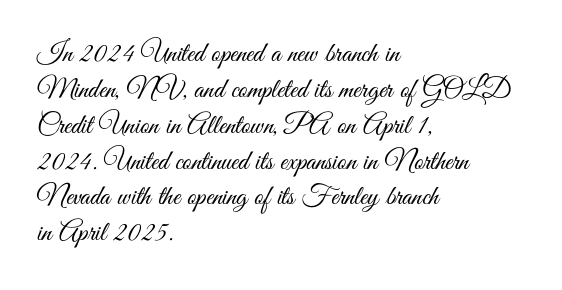
The image shows 28 px light, condensed sans-serif type; set left-aligned, normal line spacing (1.28x), normal letter spacing, not underlined; medium stroke contrast and a small x-height.
